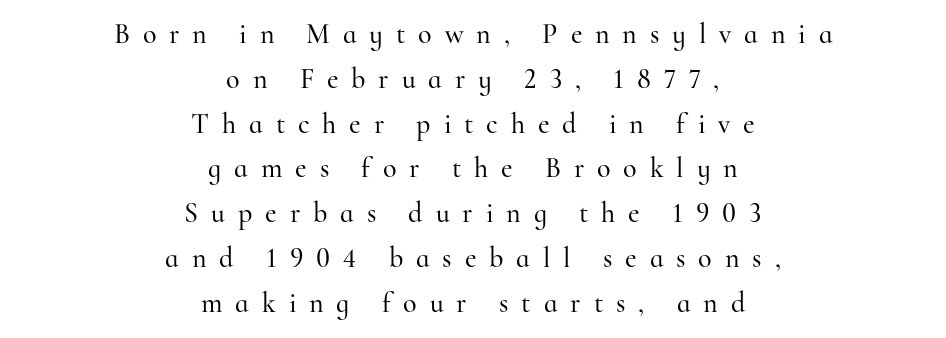
{"serif": "yes", "italic": "no", "width": "normal", "stroke_contrast": "high", "x_height": "small", "monospaced": "no", "underline": "no", "align": "center", "line_spacing": "normal", "line_spacing_ratio": 1.6, "letter_spacing": "wide", "letter_spacing_em": 0.46, "glyph_px": 28}
